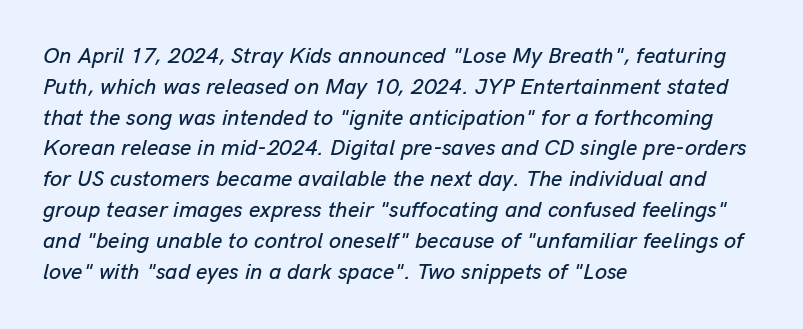
A typesetter would call this leading conventional body-copy spacing. The letterforms sit shoulder to shoulder at normal distance. Casual observation: everything's shoved over to the left. No word sits above an underline. A typesetter would mark this as italic.
